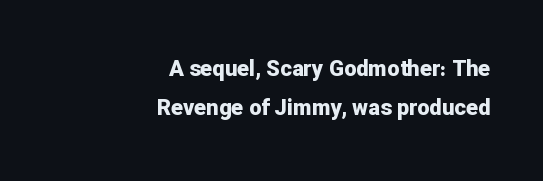
{"italic": "no", "bold": "yes", "underline": "no", "align": "right", "line_spacing_ratio": 1.79, "letter_spacing": "normal", "letter_spacing_em": 0.0, "glyph_px": 22}
